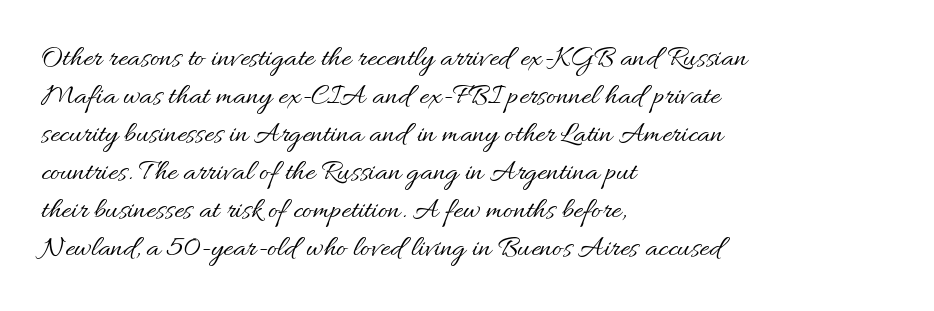
{"bold": "no", "weight": "regular", "width": "normal", "stroke_contrast": "medium", "x_height": "small", "monospaced": "no", "underline": "no", "align": "left", "line_spacing": "normal", "line_spacing_ratio": 1.27, "letter_spacing": "normal", "letter_spacing_em": 0.0, "glyph_px": 30}
